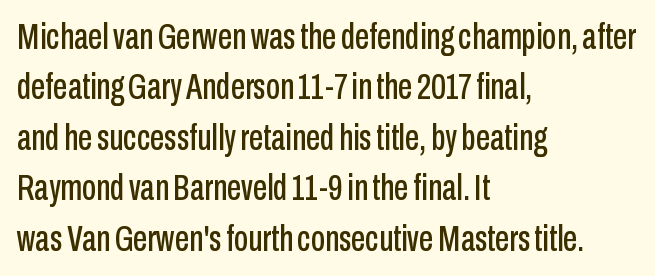
The image shows 36 px condensed sans-serif type, upright; set left-aligned, normal line spacing (1.4x), normal letter spacing, not underlined; low stroke contrast and a medium x-height.
